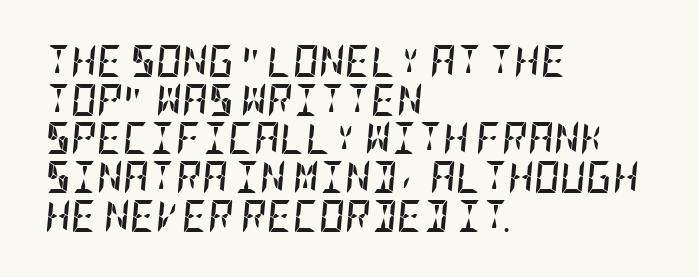
{"italic": "yes", "lean": "right", "slant_degrees": 5, "bold": "yes", "weight": "semibold", "width": "condensed", "stroke_contrast": "low", "x_height": "large", "underline": "no", "align": "left", "line_spacing_ratio": 1.21, "letter_spacing": "normal", "letter_spacing_em": 0.0, "glyph_px": 32}
